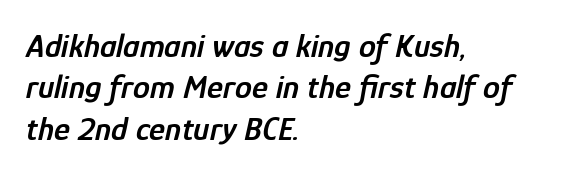
Q: Is the text bold? A: Semi-bold.
Q: Is the text italic (slanted)? A: Yes, it leans right by about 12 degrees.
Q: Is the text underlined? A: No.
Q: How is the paragraph aligned? A: Left-aligned.
Q: Is the spacing between letters normal or unusually wide? A: Normal.
Q: Width (condensed, normal, or wide)? A: Condensed.
Q: Stroke contrast? A: Low.
Q: x-height? A: Medium.
Q: Monospaced? A: No.
